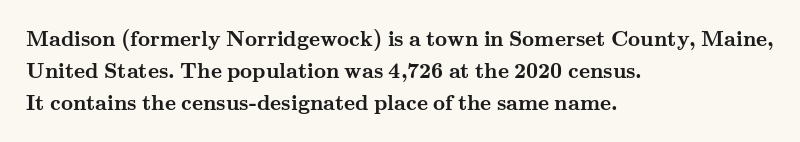
The type sits square on the baseline with zero lean. Summary of weight: heavy, a full bold. Interline gaps are of average width in this sample. The type is set solid horizontally, with unmodified tracking. Underline: absent.
